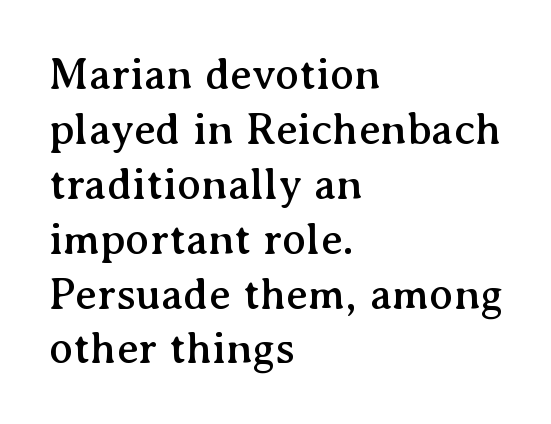
Q: Is the text italic (slanted)? A: No, it is upright.
Q: Is the typeface a serif or a sans-serif typeface? A: Serif.
Q: Is the text underlined? A: No.
Q: How is the paragraph aligned? A: Left-aligned.
Q: Is the spacing between letters normal or unusually wide? A: Normal.
Q: Width (condensed, normal, or wide)? A: Normal.
Q: Stroke contrast? A: Medium.
Q: x-height? A: Medium.
Q: Monospaced? A: No.
